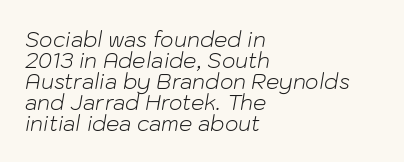
{"italic": "yes", "lean": "right", "slant_degrees": 10, "bold": "no", "underline": "no", "align": "left", "line_spacing": "tight", "line_spacing_ratio": 1.0, "letter_spacing": "normal", "letter_spacing_em": 0.0, "glyph_px": 21}
